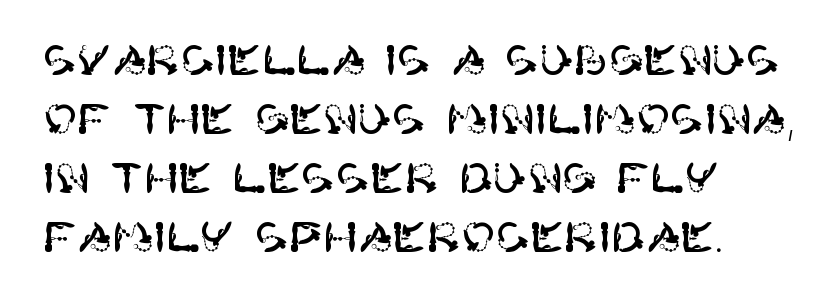
The image shows 41 px sans-serif type, upright; set left-aligned, normal line spacing (1.44x), normal letter spacing, not underlined; high stroke contrast and a large x-height.
